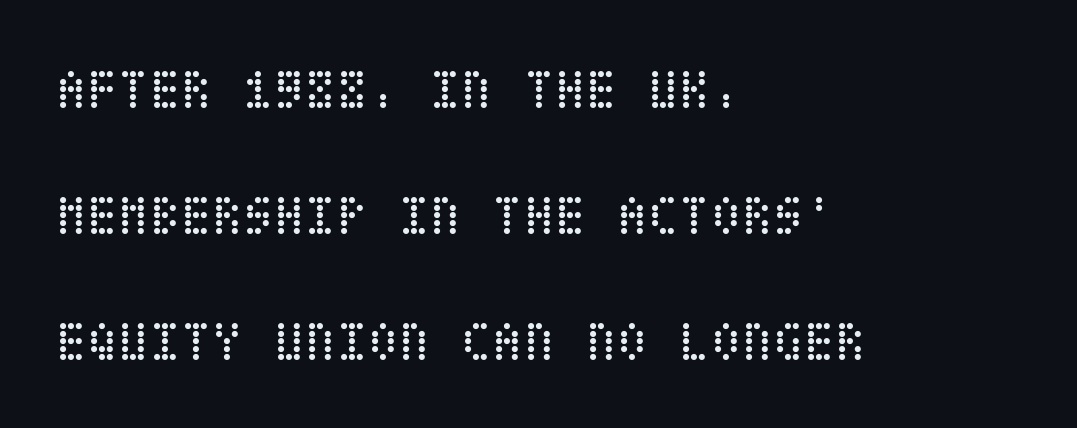
On a weight scale, this lands at 450 or below. Vertically, the passage feels expansive, rows floating well apart. Nothing unusual about the tracking: characters are spaced as the font intends. Anything drawn beneath the words? Only blank space. The letters stand upright; this is a roman face.
